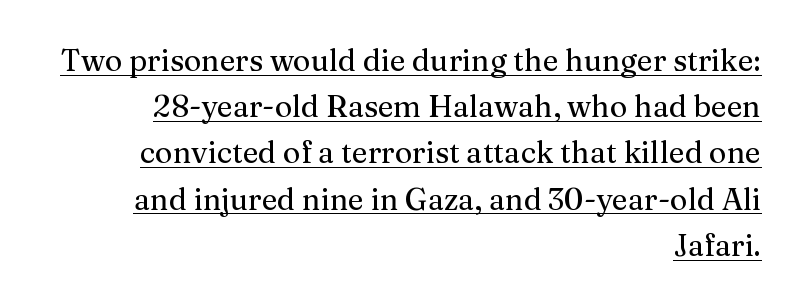
The image shows 30 px serif type, upright; set right-aligned, normal line spacing (1.54x), normal letter spacing, underlined; medium stroke contrast and a medium x-height.
